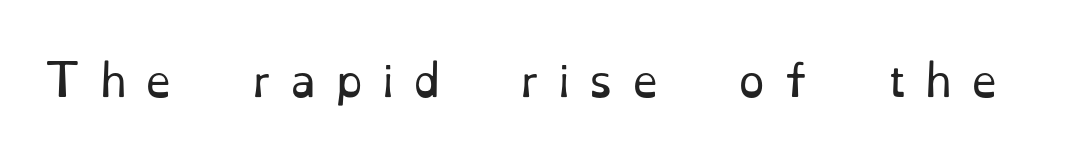
{"italic": "no", "bold": "no", "weight": "regular", "width": "normal", "stroke_contrast": "low", "x_height": "small", "monospaced": "no", "underline": "no", "letter_spacing": "wide", "letter_spacing_em": 0.45, "glyph_px": 42}
